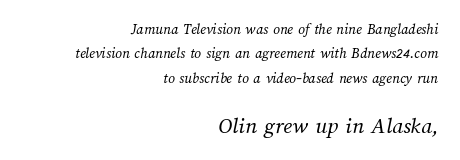
Each word holds together tightly as a unit, with standard inter-letter gaps. The leading is moderate, giving the passage an even texture. No heavy texture on the line: the type isn't bold. Plain, unruled lines of type. Which margin do the lines hug? The right one — the left edge is uneven. Type size steps up from the first block to the second.
